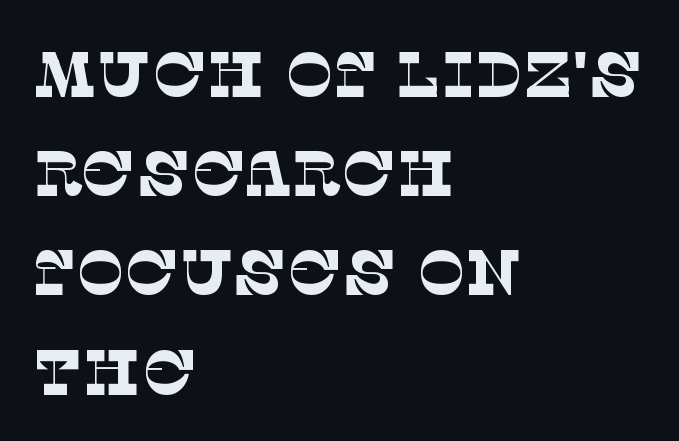
Q: Is the text bold? A: No.
Q: Is the typeface a serif or a sans-serif typeface? A: Serif.
Q: Is the text underlined? A: No.
Q: How is the paragraph aligned? A: Left-aligned.
Q: Is the spacing between letters normal or unusually wide? A: Normal.
Q: Is the spacing between lines tight, normal or loose? A: Normal.
Q: Width (condensed, normal, or wide)? A: Normal.
Q: Stroke contrast? A: Low.
Q: x-height? A: Large.
Q: Monospaced? A: No.
